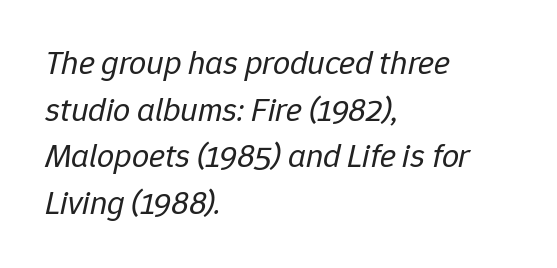
The image shows 34 px regular-weight type, italic (leaning right); set left-aligned, normal line spacing (1.37x), normal letter spacing, not underlined; low stroke contrast and a medium x-height.
